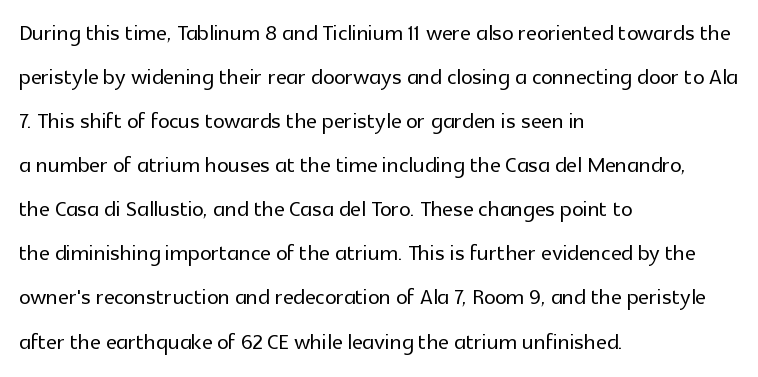
{"serif": "no", "italic": "no", "width": "normal", "x_height": "medium", "monospaced": "no", "underline": "no", "align": "left", "line_spacing": "normal", "line_spacing_ratio": 1.52, "letter_spacing": "normal", "letter_spacing_em": 0.0, "glyph_px": 29}
